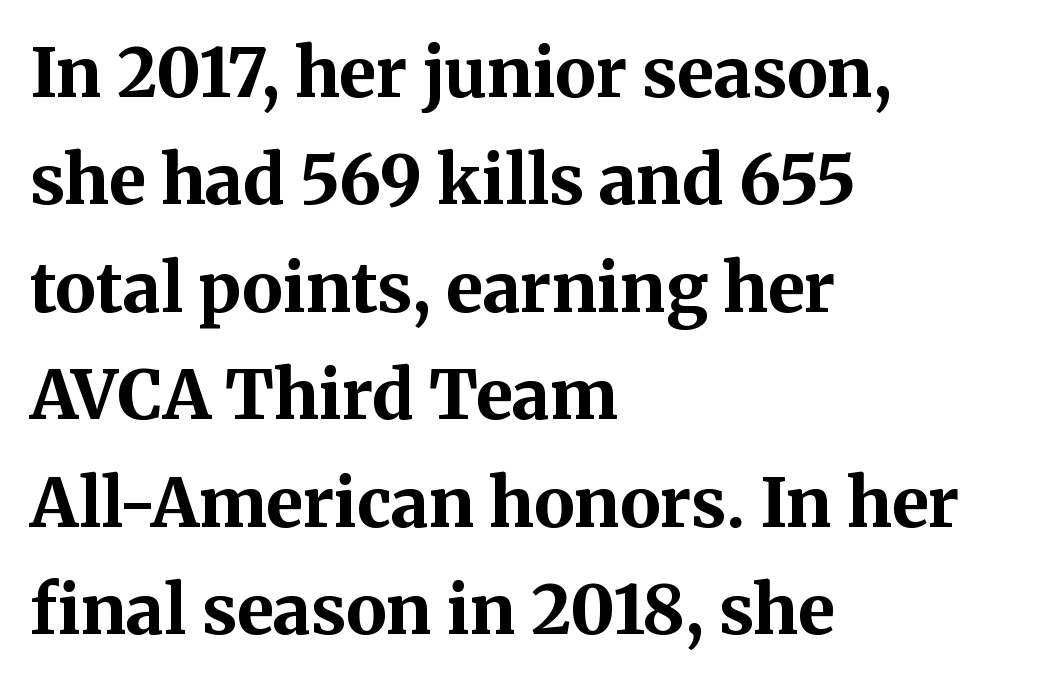
{"serif": "yes", "italic": "no", "bold": "yes", "weight": "bold", "width": "normal", "stroke_contrast": "medium", "x_height": "medium", "monospaced": "no", "underline": "no", "align": "left", "line_spacing": "normal", "line_spacing_ratio": 1.58, "letter_spacing": "normal", "letter_spacing_em": 0.0, "glyph_px": 68}
